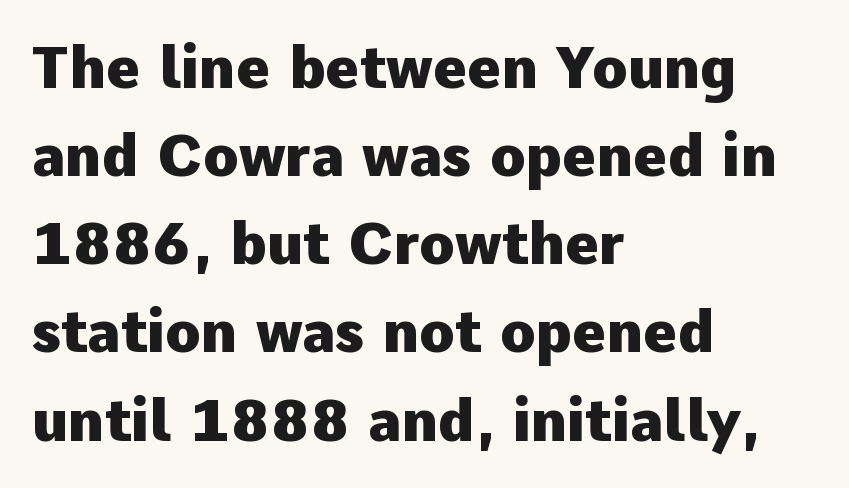
Each letter keeps its own natural width here, so spacing adapts to shape. The gaps between neighbouring characters are ordinary and unremarkable. The space beneath each line is pristine and unruled. A typesetter would label this face a sans. As a designer I'd log this as weight 700, bold. Every row of glyphs begins at an identical x-position on the left.
